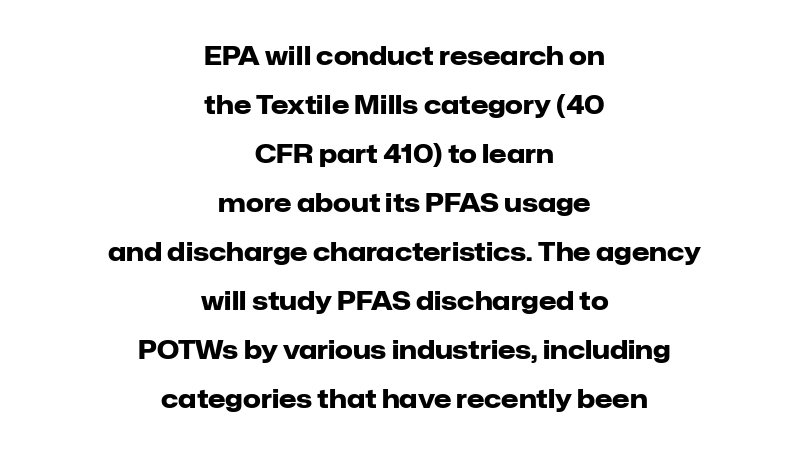
{"italic": "no", "bold": "yes", "underline": "no", "align": "center", "line_spacing": "loose", "line_spacing_ratio": 1.96, "letter_spacing": "normal", "letter_spacing_em": 0.0, "glyph_px": 25}
